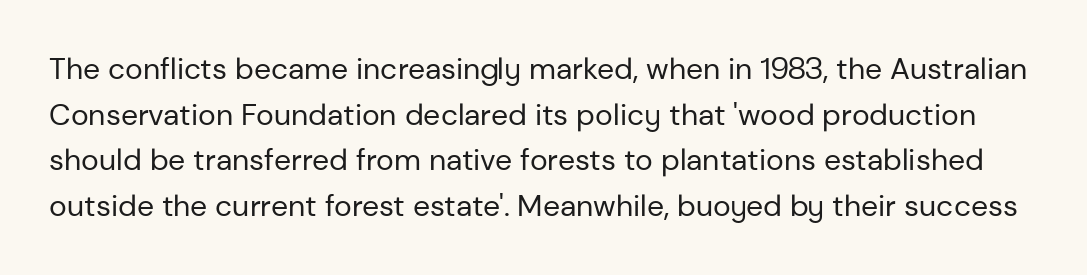
Q: Is the text bold? A: No.
Q: Is the text italic (slanted)? A: No, it is upright.
Q: Is the typeface a serif or a sans-serif typeface? A: Sans-serif.
Q: Is the text underlined? A: No.
Q: Is the spacing between letters normal or unusually wide? A: Normal.
Q: Is the spacing between lines tight, normal or loose? A: Normal.
Q: Width (condensed, normal, or wide)? A: Normal.
Q: Stroke contrast? A: Low.
Q: x-height? A: Medium.
Q: Monospaced? A: No.
